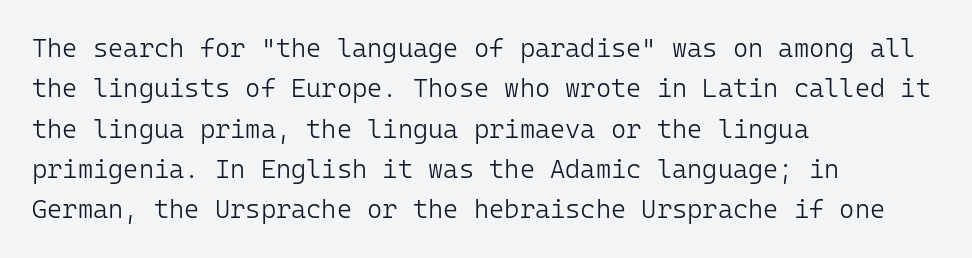
Check the space under the baseline: it is left empty. The type sits square on the baseline with zero lean. Line spacing here is normal. Casual observation: everything's shoved over to the left. Honestly, the letter spacing is just normal — you wouldn't notice it.
